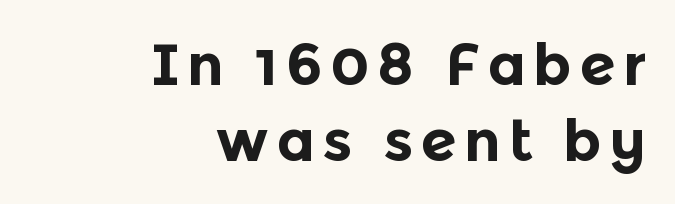
These lines are rendered in a variable-pitch font. Posture: upright roman. Vertically, the passage feels balanced, rows spaced as you'd expect. One-word summary of the alignment: right. A clean baseline with only descenders dipping below it.
